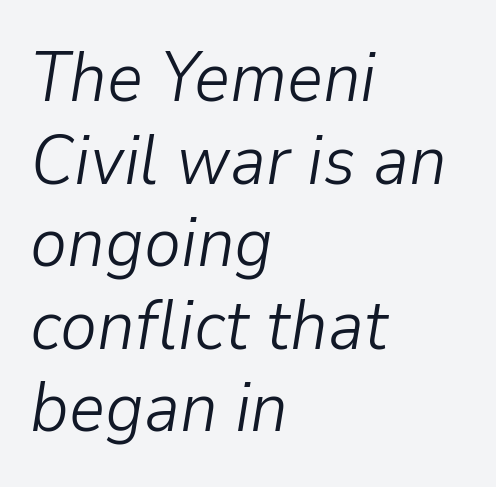
The image shows 70 px light type, italic (leaning right); set left-aligned, line spacing 1.18x, normal letter spacing, not underlined; low stroke contrast and a medium x-height.
